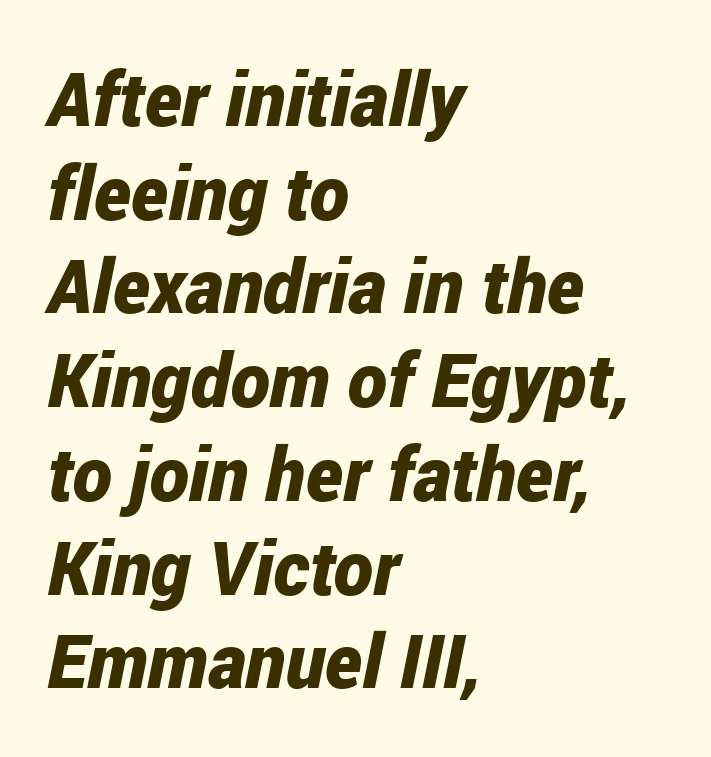
Q: Is the text bold? A: Yes.
Q: Is the text italic (slanted)? A: Yes, it leans right by about 12 degrees.
Q: Is the text underlined? A: No.
Q: How is the paragraph aligned? A: Left-aligned.
Q: Is the spacing between letters normal or unusually wide? A: Normal.
Q: Is the spacing between lines tight, normal or loose? A: Normal.
Q: Width (condensed, normal, or wide)? A: Condensed.
Q: Stroke contrast? A: Low.
Q: x-height? A: Medium.
Q: Monospaced? A: No.
